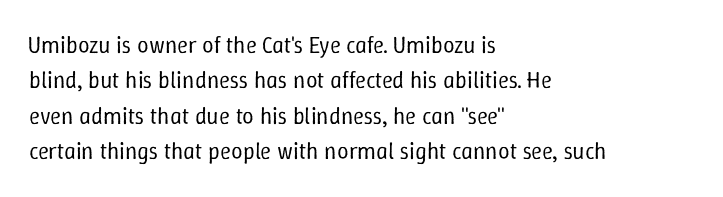
The face looks like a standard text weight, possibly lighter. Vertical strokes here are truly vertical. These lines keep a tight, regular rhythm from letter to letter. Leading matches the norm, producing a regular column. Left-aligned paragraph, ragged on the right. The space directly below the letters is spotless.
